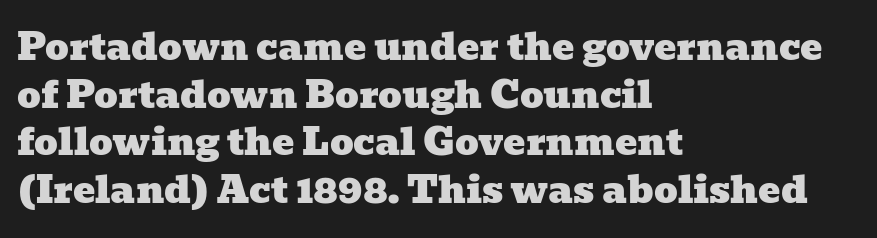
Q: Is the typeface a serif or a sans-serif typeface? A: Serif.
Q: Is the text underlined? A: No.
Q: How is the paragraph aligned? A: Left-aligned.
Q: Is the spacing between letters normal or unusually wide? A: Normal.
Q: Is the spacing between lines tight, normal or loose? A: Normal.
Q: Width (condensed, normal, or wide)? A: Wide.
Q: Stroke contrast? A: Low.
Q: x-height? A: Medium.
Q: Monospaced? A: No.
